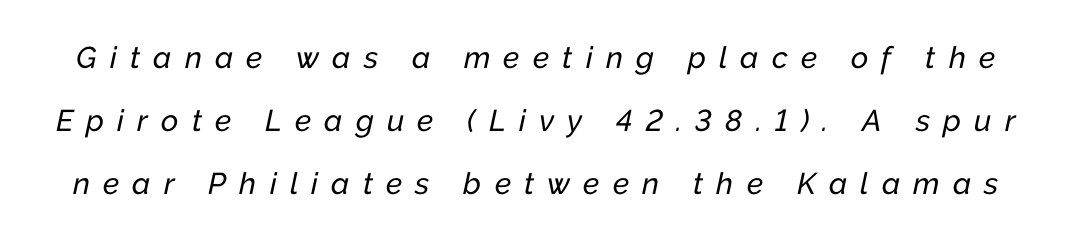
Words float on clear page, feet unadorned. You could fit nearly another row in the gap between these rows. A typesetter would call this heavily tracked-out type. A typesetter would call this proportional, since set widths differ per character. Italic? Definitely — the glyphs are oblique.
